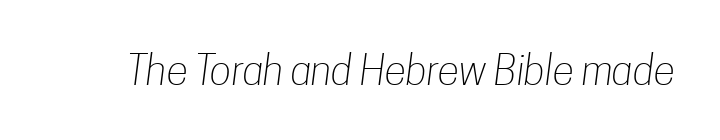
{"serif": "no", "bold": "no", "weight": "light", "width": "condensed", "stroke_contrast": "low", "x_height": "medium", "monospaced": "no", "underline": "no", "letter_spacing": "normal", "letter_spacing_em": 0.0, "glyph_px": 40}
